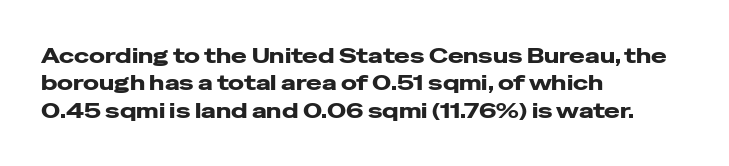
{"italic": "no", "underline": "no", "align": "left", "line_spacing": "normal", "line_spacing_ratio": 1.3, "letter_spacing": "normal", "letter_spacing_em": 0.0, "glyph_px": 21}
